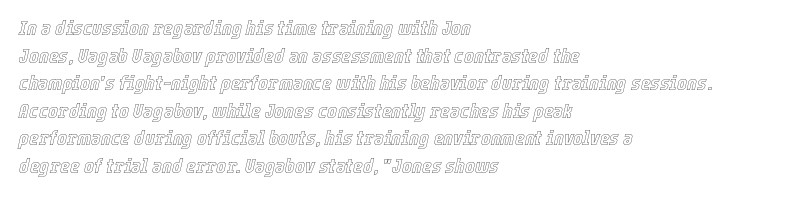
Quick note: interline space is typical. Would a proofreader flag this as italicized? Yes. The space directly below the letters is spotless. This rendering leaves character spacing at its baseline value. Where is the straight margin? On the left.
